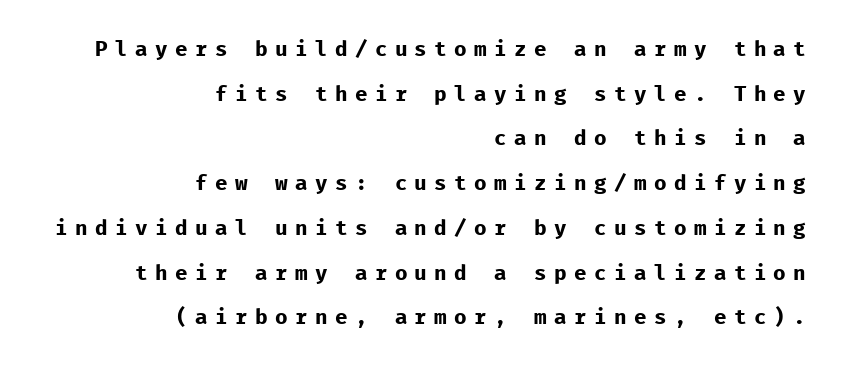
Does the leading feel generous? Absolutely, it's lavish. This rendering widens character spacing well past its baseline value. Does the lettering tilt? It doesn't — this is upright. Strong, thick strokes mark this as bold type. One-word summary of the alignment: right.
